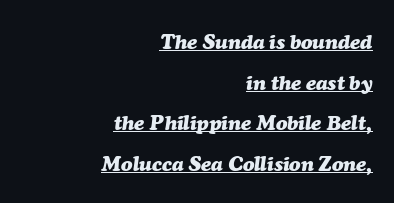
{"italic": "yes", "lean": "right", "slant_degrees": 7, "bold": "yes", "underline": "yes", "align": "right", "line_spacing": "loose", "line_spacing_ratio": 1.94, "letter_spacing": "normal", "letter_spacing_em": 0.0, "glyph_px": 21}
